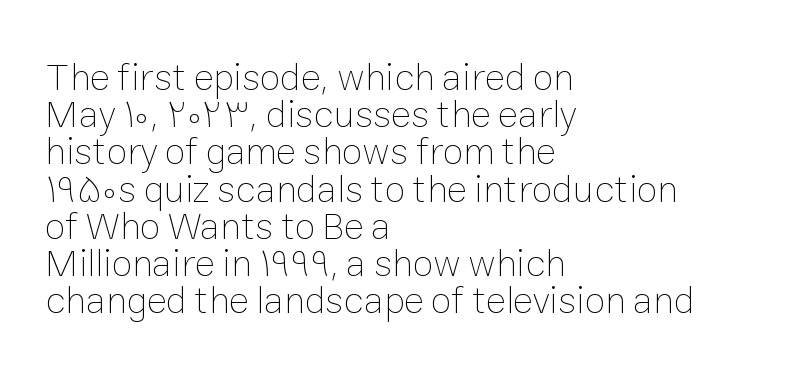
Is this a heavy cut? Hardly; it is regular or lighter. A typesetter would call this proportional, since set widths differ per character. A typesetter would mark this as roman, not italic. Compared with a centered layout, this one pins lines to the left instead. Plain, unruled lines of type.
